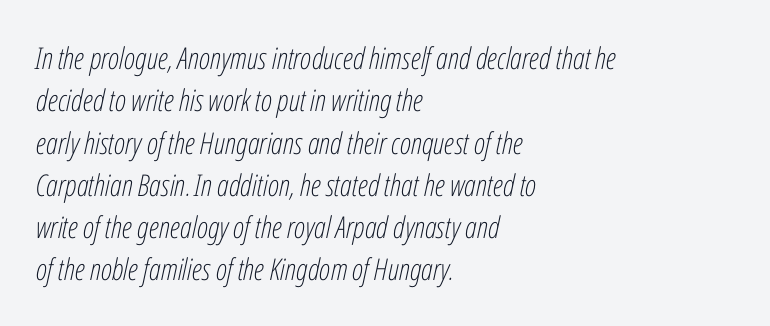
One glance says typical: line gaps are just what's usual. The axis of the letterforms is tilted away from vertical. Spacing between characters is what you'd get straight out of the box. The typeface has the unassuming heft of standard copy or less.
